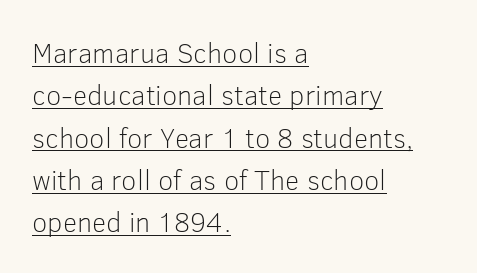
Posture: upright roman. Is this a heavy cut? Hardly; it is regular or lighter. Observe the absence of serifs on each vertical stroke in this sample. You could call the tracking neutral — neither tight nor loose.
